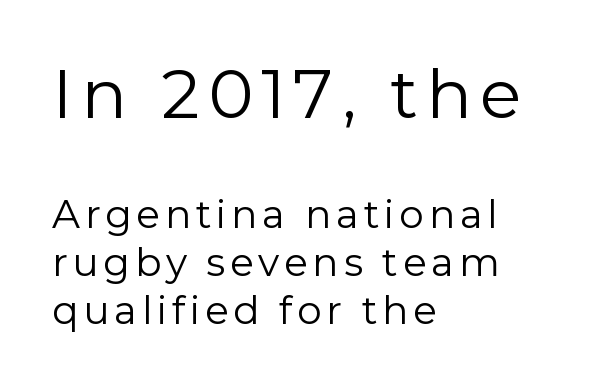
Character widths vary here, with narrow letters taking less room than wide ones. Posture: vertical. Nope, no serifs anywhere on these letters. Underlining? Definitely not there.
